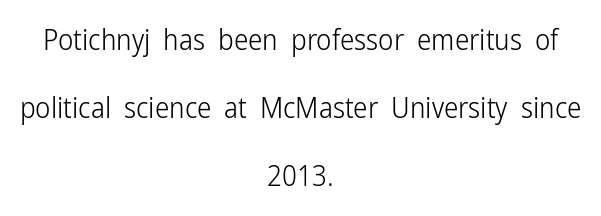
The image shows 29 px light, condensed sans-serif type, upright; set centered, loose line spacing (2.35x), normal letter spacing, not underlined; low stroke contrast and a medium x-height.
